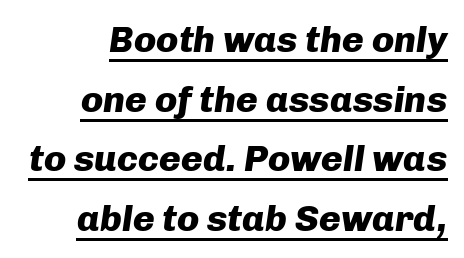
This rendering leaves character spacing at its baseline value. In designer terms, the underline attribute is active on this setting. Character widths vary here, with narrow letters taking less room than wide ones. Observe the lean: these are italic letterforms. What's the leading like? Ordinary, nothing unusual. These lines carry a lot of weight — the face is fully bold.
